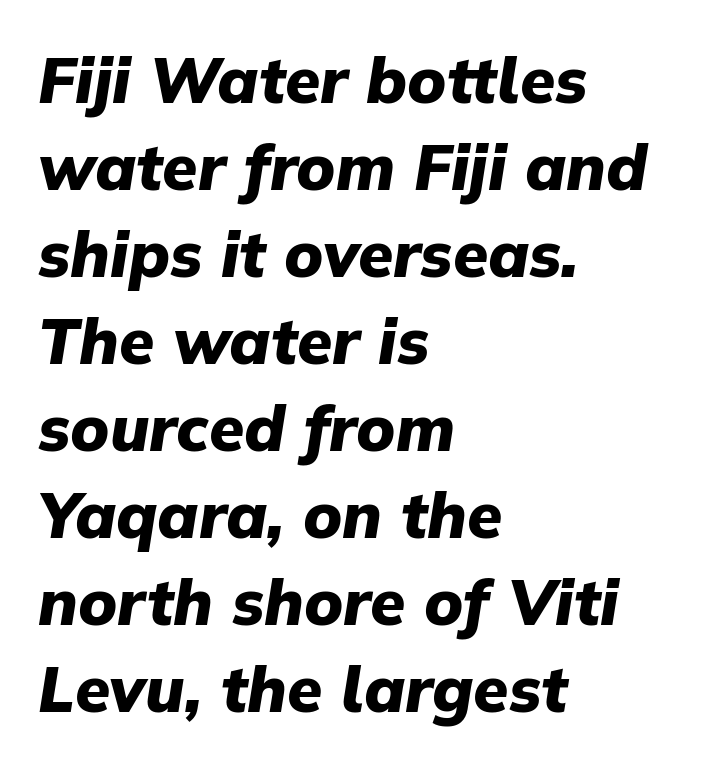
The tracking reads as untouched default to a designer's eye. The glyphs have the mass of a bold cut. These lines were composed using italics. The string is rendered with underlining switched off. The paragraph has a hard left edge and a soft right edge.
